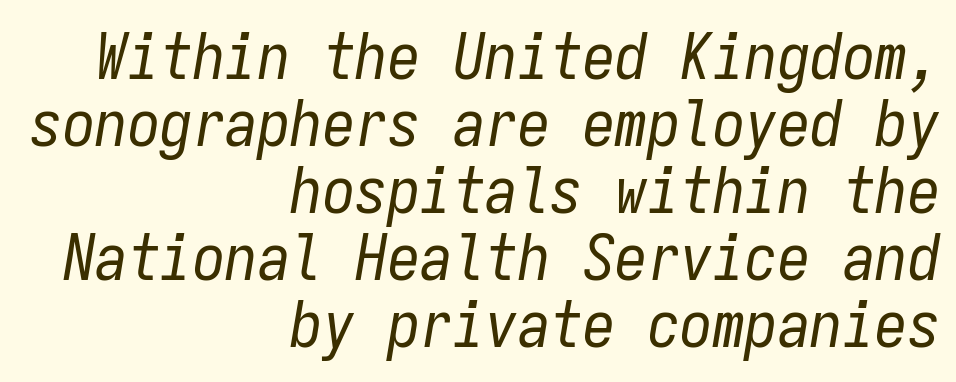
{"italic": "yes", "lean": "right", "slant_degrees": 9, "bold": "no", "weight": "regular", "width": "condensed", "stroke_contrast": "low", "x_height": "medium", "monospaced": "yes", "underline": "no", "align": "right", "line_spacing": "tight", "line_spacing_ratio": 1.03, "letter_spacing": "normal", "letter_spacing_em": 0.0, "glyph_px": 65}
